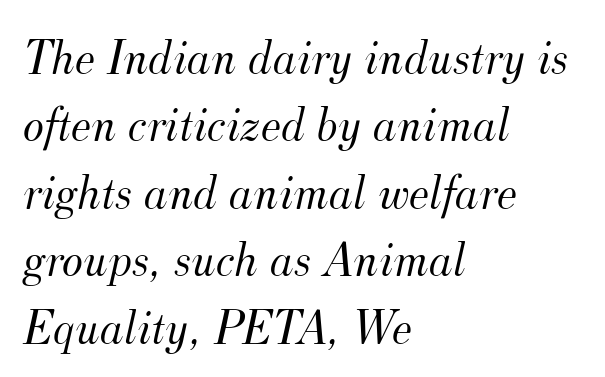
The image shows 50 px light serif type, italic (leaning right); set left-aligned, normal line spacing (1.35x), normal letter spacing, not underlined; medium stroke contrast and a small x-height.
